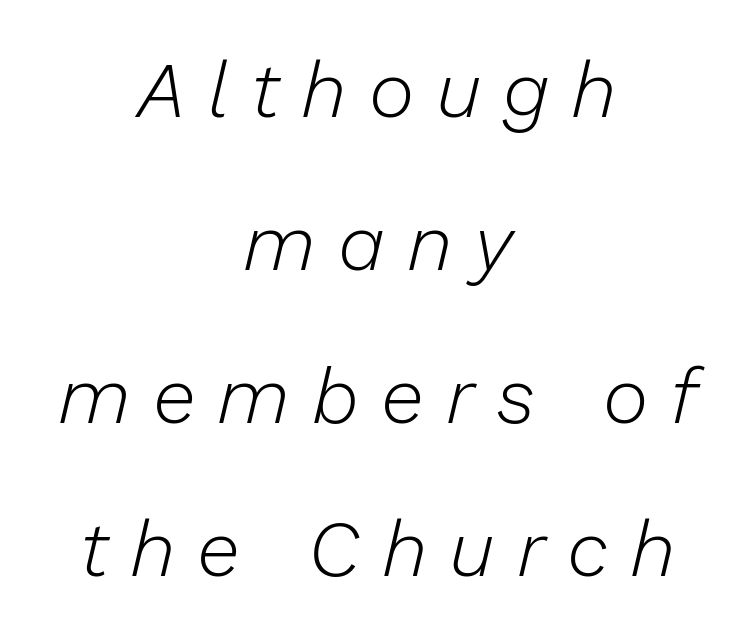
The letters are slanted; this is an italic face. Where is the straight margin? There isn't one; the lines are centered. These lines are rendered in a variable-pitch font. Letter spacing: wide. In terms of leading, this rendering errs on the spacious side. The space beneath each line is pristine and unruled.
